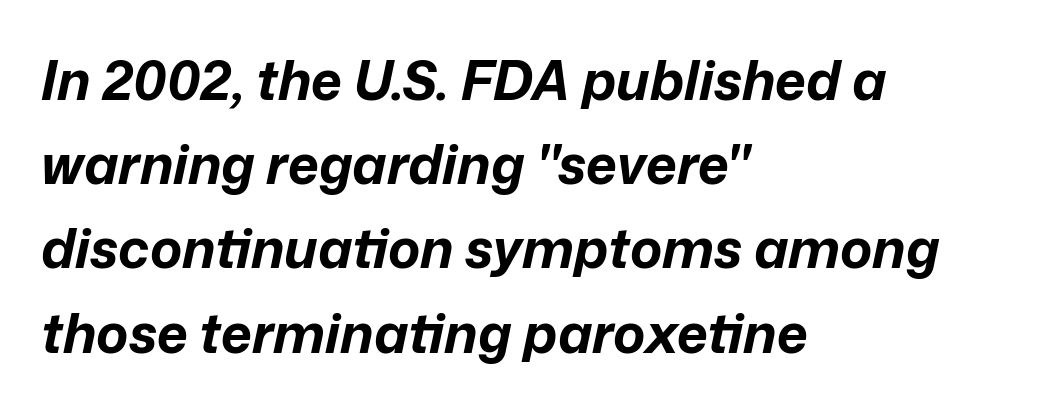
{"italic": "yes", "lean": "right", "slant_degrees": 12, "bold": "yes", "weight": "bold", "width": "normal", "stroke_contrast": "low", "x_height": "medium", "monospaced": "no", "underline": "no", "align": "left", "line_spacing": "normal", "line_spacing_ratio": 1.56, "letter_spacing": "normal", "letter_spacing_em": 0.0, "glyph_px": 54}
